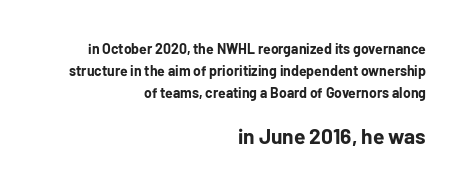
Every character sits straight up, as roman type does. If you squint, the bottom block still reads clearly — it's the larger of the two. Heavy-handed strokes throughout: this text is bold. Summary of vertical rhythm: regular, with standard interline spacing. You could call the tracking neutral — neither tight nor loose. Caption: multi-line text, flush right, ragged left.
